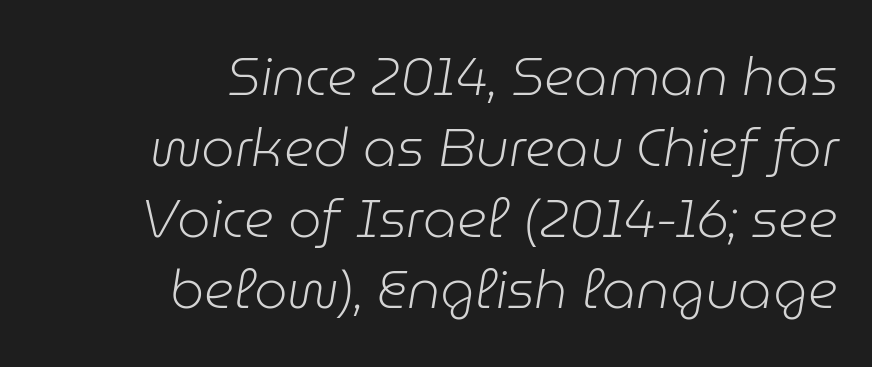
{"italic": "yes", "lean": "right", "slant_degrees": 9, "bold": "no", "weight": "light", "width": "normal", "stroke_contrast": "low", "x_height": "medium", "monospaced": "no", "underline": "no", "align": "right", "line_spacing": "normal", "line_spacing_ratio": 1.34, "letter_spacing": "normal", "letter_spacing_em": 0.0, "glyph_px": 53}
